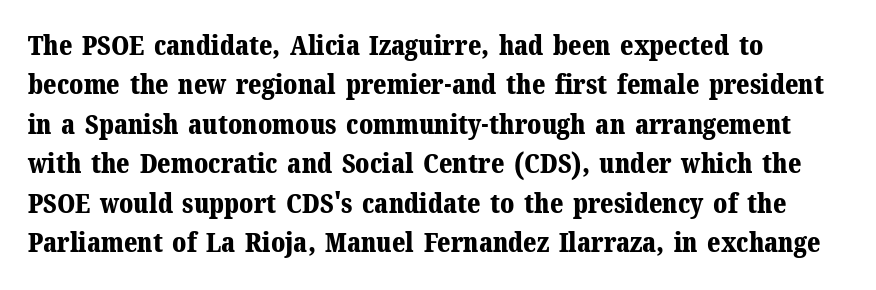
{"italic": "no", "bold": "yes", "underline": "no", "align": "left", "line_spacing": "normal", "line_spacing_ratio": 1.46, "letter_spacing": "normal", "letter_spacing_em": 0.0, "glyph_px": 27}
